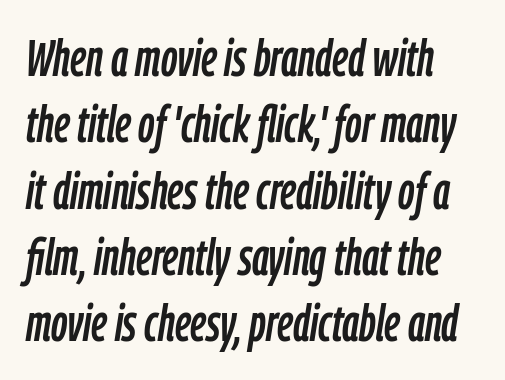
{"italic": "yes", "lean": "right", "slant_degrees": 9, "width": "condensed", "stroke_contrast": "low", "x_height": "medium", "monospaced": "no", "underline": "no", "line_spacing": "normal", "line_spacing_ratio": 1.3, "letter_spacing": "normal", "letter_spacing_em": 0.0, "glyph_px": 51}
